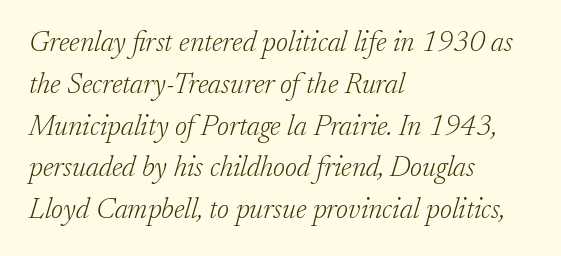
This block has exactly the height ordinary leading produces. Little horizontal feet cap the strokes, marking this as serif type. Here the designer chose a conventional face with non-uniform glyph widths. Designer's note — italics engaged.
